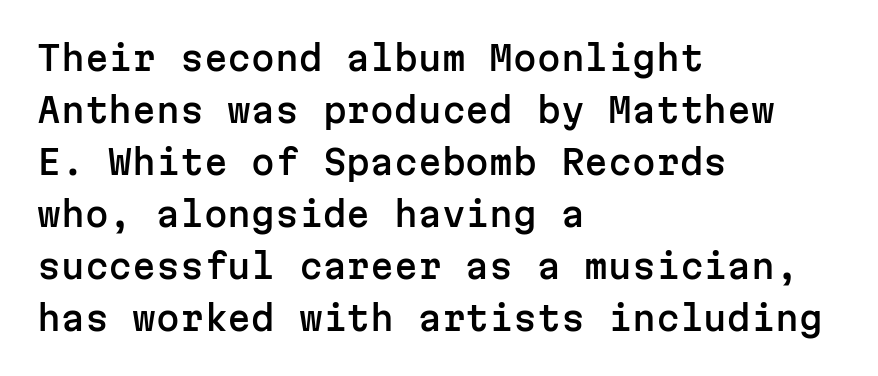
The image shows 34 px sans-serif type, upright, monospaced; set left-aligned, normal line spacing (1.53x), normal letter spacing, not underlined; low stroke contrast and a medium x-height.
